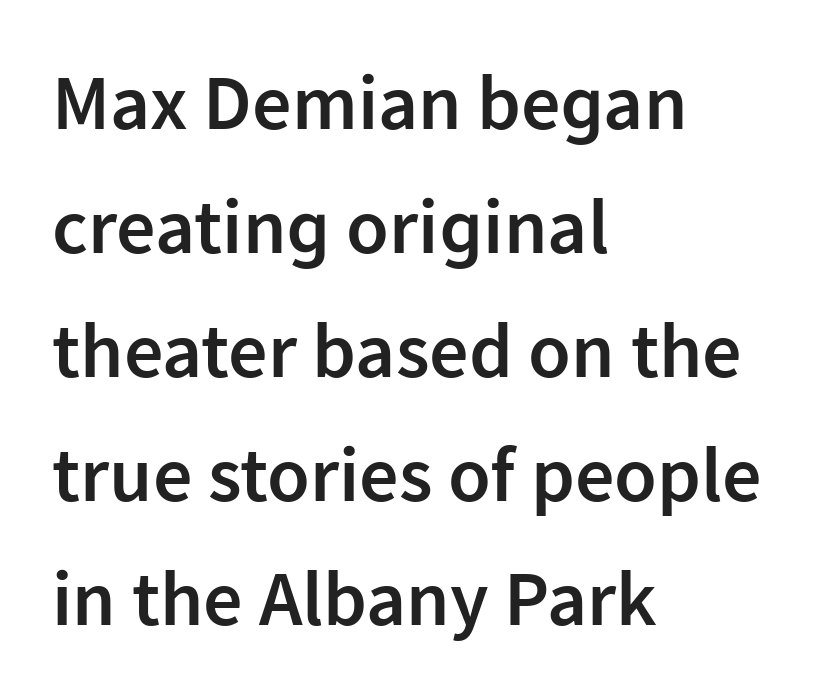
Q: Is the text bold? A: Semi-bold.
Q: Is the text italic (slanted)? A: No, it is upright.
Q: Is the typeface a serif or a sans-serif typeface? A: Sans-serif.
Q: Is the text underlined? A: No.
Q: How is the paragraph aligned? A: Left-aligned.
Q: Is the spacing between letters normal or unusually wide? A: Normal.
Q: Is the spacing between lines tight, normal or loose? A: Normal.
Q: Width (condensed, normal, or wide)? A: Normal.
Q: Stroke contrast? A: Low.
Q: x-height? A: Medium.
Q: Monospaced? A: No.
